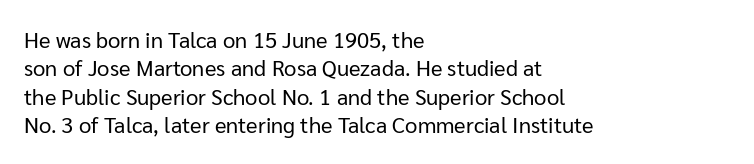
The image shows 22 px text type, upright; set left-aligned, normal line spacing (1.29x), normal letter spacing, not underlined.
